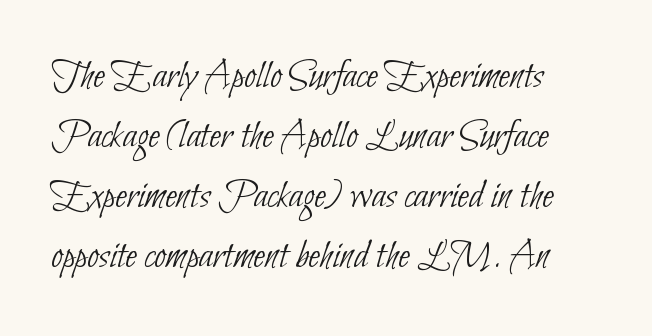
{"serif": "no", "bold": "no", "weight": "thin", "width": "condensed", "stroke_contrast": "low", "x_height": "small", "monospaced": "no", "underline": "no", "align": "left", "line_spacing": "normal", "line_spacing_ratio": 1.43, "letter_spacing": "normal", "letter_spacing_em": 0.0, "glyph_px": 42}
